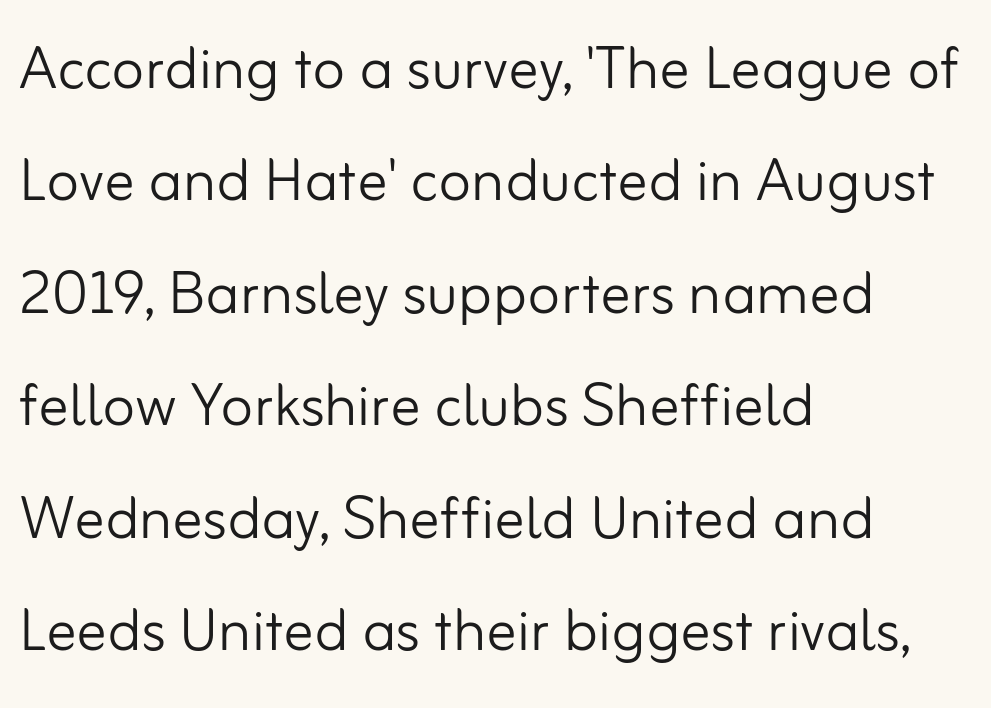
The font family rendered here belongs to the sans-serif group. Unmarked baselines from the first word to the last. Regular leading. The rendering uses natural spacing where letterforms have individual widths. Unlike italic type, these characters show no tilt at all. Is the stroke heavy? The answer is a plain regular-or-lighter.
